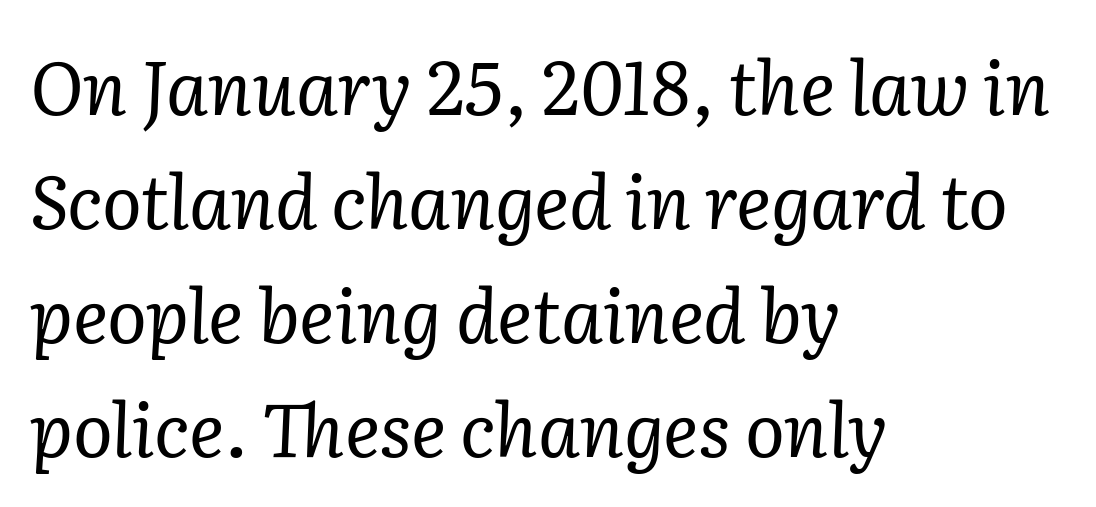
This sample is left-justified, so line endings fall wherever the words run out. Weight: not bold — regular or lighter. A normal amount of white space separates one row of letters from the next. Slanted lettering throughout.
